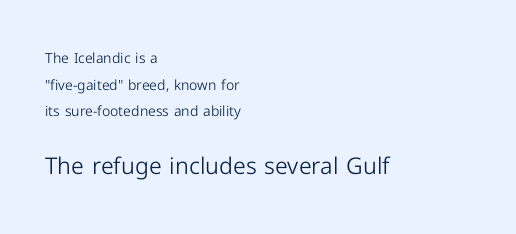
{"italic": "no", "bold": "no", "underline": "no", "align": "left", "line_spacing": "loose", "line_spacing_ratio": 1.91, "letter_spacing": "normal", "letter_spacing_em": 0.0, "larger_block": "second", "size_ratio": 1.64, "glyph_px": 23}
